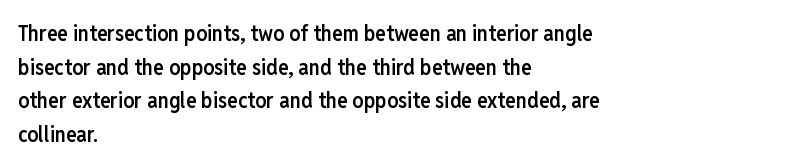
{"italic": "no", "bold": "semi", "underline": "no", "align": "left", "line_spacing": "normal", "line_spacing_ratio": 1.53, "letter_spacing": "normal", "letter_spacing_em": 0.0, "glyph_px": 22}
